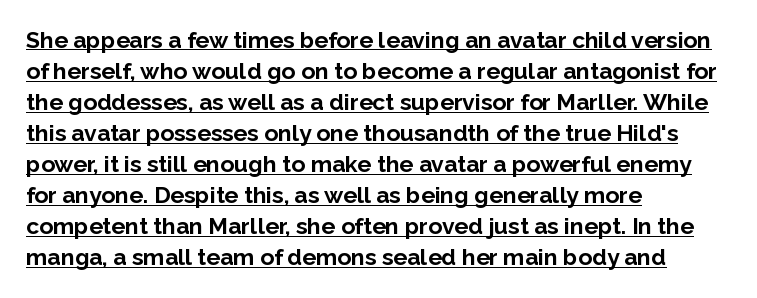
The image shows 23 px bold type, upright; set left-aligned, normal line spacing (1.35x), normal letter spacing, underlined.
